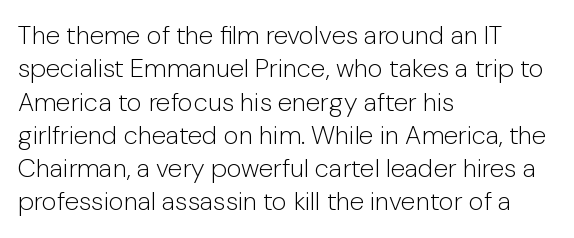
Compared with typical paragraphs, the rows here are spaced about the same. The letters stand straight up with perfectly vertical stems. Short and long lines alike share a common starting point at left. Is the stroke heavy? The answer is a plain regular-or-lighter. In terms of letterspacing, this is plain default setting. Just letters on the line, the space beneath them empty.
